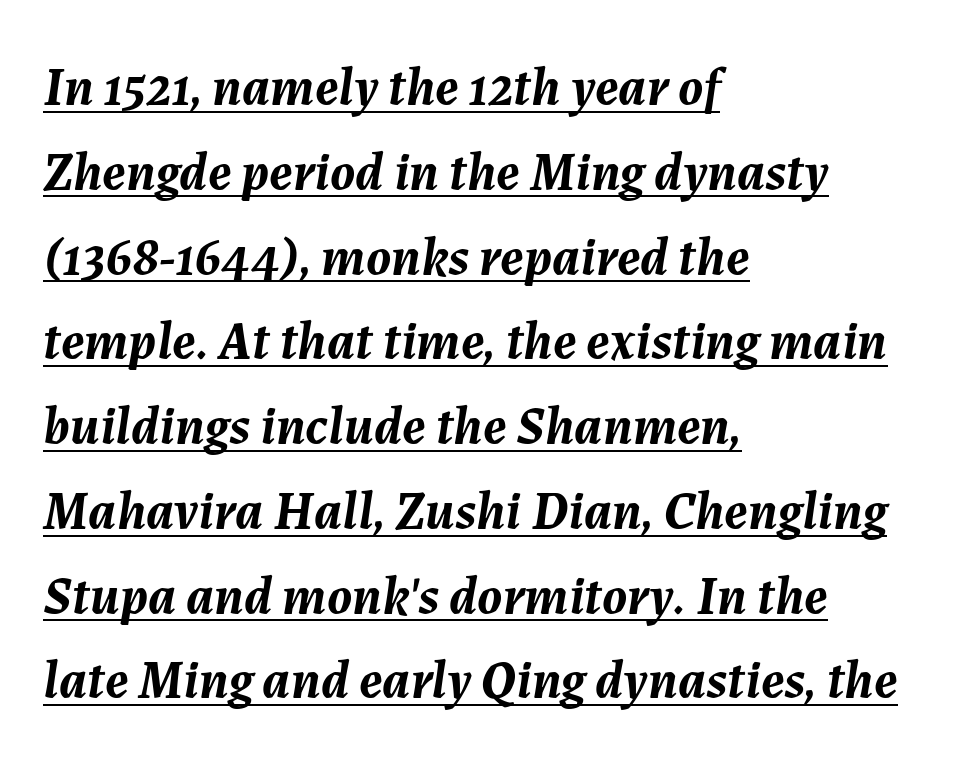
{"italic": "yes", "lean": "right", "slant_degrees": 7, "bold": "yes", "weight": "semibold", "width": "normal", "stroke_contrast": "medium", "x_height": "medium", "monospaced": "no", "underline": "yes", "align": "left", "line_spacing": "normal", "line_spacing_ratio": 1.57, "letter_spacing": "normal", "letter_spacing_em": 0.0, "glyph_px": 54}
